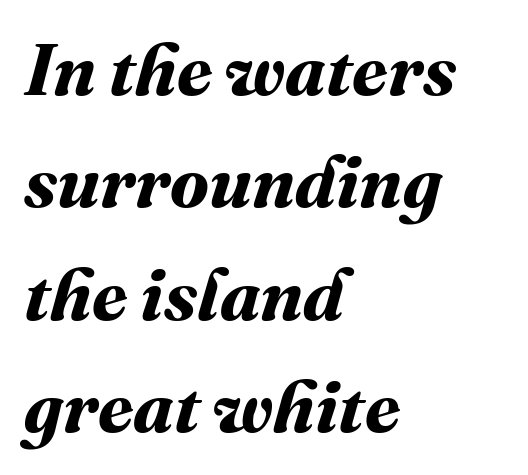
The image shows 72 px bold type; set left-aligned, normal line spacing (1.56x), normal letter spacing, not underlined; medium stroke contrast and a medium x-height.
